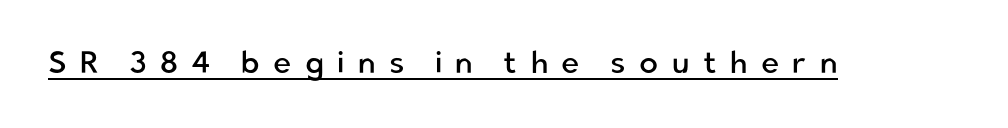
Q: Is the text bold? A: No.
Q: Is the text italic (slanted)? A: No, it is upright.
Q: Is the typeface a serif or a sans-serif typeface? A: Sans-serif.
Q: Is the text underlined? A: Yes.
Q: Is the spacing between letters normal or unusually wide? A: Unusually wide.
Q: Width (condensed, normal, or wide)? A: Normal.
Q: Stroke contrast? A: Low.
Q: x-height? A: Medium.
Q: Monospaced? A: No.
